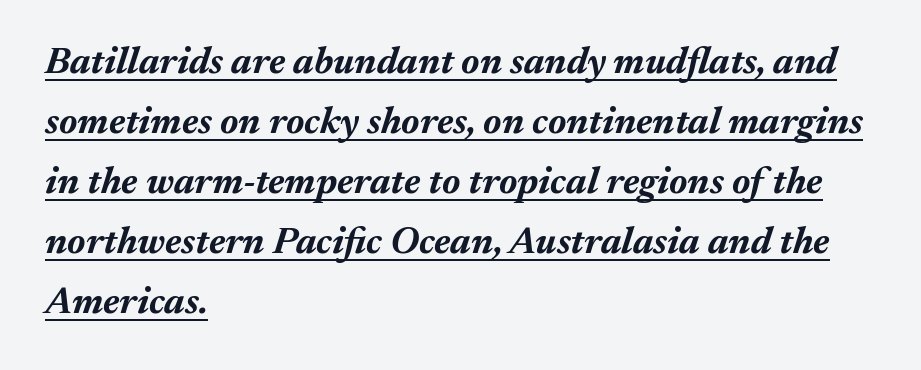
The image shows 38 px bold type, italic (leaning right); set left-aligned, normal line spacing (1.58x), normal letter spacing, underlined; medium stroke contrast and a medium x-height.
